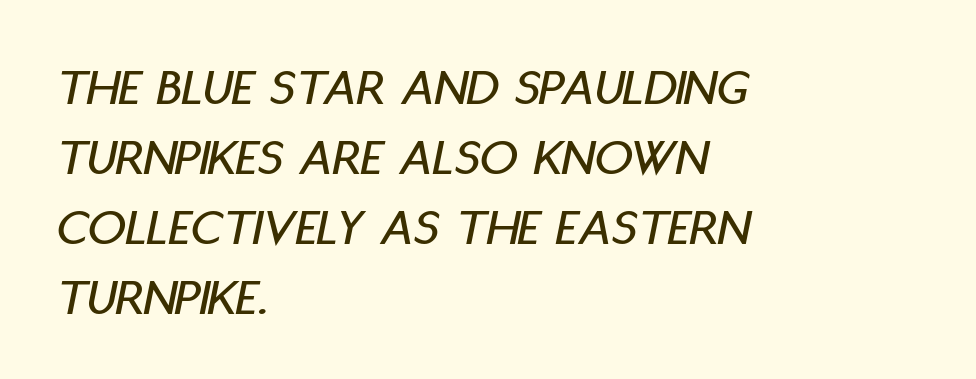
Q: Is the text italic (slanted)? A: Yes, it leans right by about 11 degrees.
Q: Is the text underlined? A: No.
Q: How is the paragraph aligned? A: Left-aligned.
Q: Is the spacing between letters normal or unusually wide? A: Normal.
Q: Is the spacing between lines tight, normal or loose? A: Normal.
Q: Width (condensed, normal, or wide)? A: Condensed.
Q: Stroke contrast? A: Low.
Q: x-height? A: Large.
Q: Monospaced? A: No.
